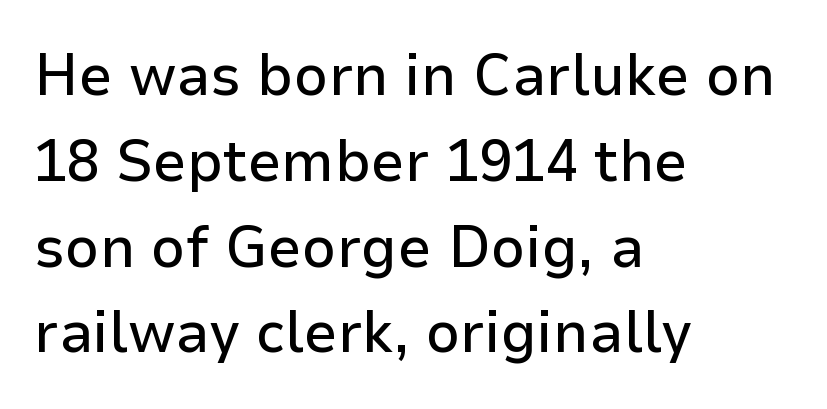
Q: Is the text italic (slanted)? A: No, it is upright.
Q: Is the typeface a serif or a sans-serif typeface? A: Sans-serif.
Q: Is the text underlined? A: No.
Q: How is the paragraph aligned? A: Left-aligned.
Q: Is the spacing between letters normal or unusually wide? A: Normal.
Q: Is the spacing between lines tight, normal or loose? A: Normal.
Q: Width (condensed, normal, or wide)? A: Normal.
Q: Stroke contrast? A: Low.
Q: x-height? A: Medium.
Q: Monospaced? A: No.
